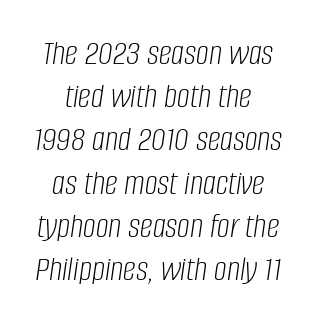
Honestly, the letter spacing is just normal — you wouldn't notice it. The area under the type is left untouched. Every character sits at an angle, as italics do. Looks like regular typesetting: each glyph gets only the width it needs. If you folded the block vertically in half, each line would mirror itself in length. This reads as an unemphasized weight, regular at the heaviest.
